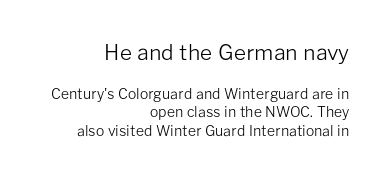
This block has exactly the height ordinary leading produces. Default kerning and tracking; the words read as compact shapes. One-word summary of the alignment: right. Summary of weight: not heavy and not bold.
